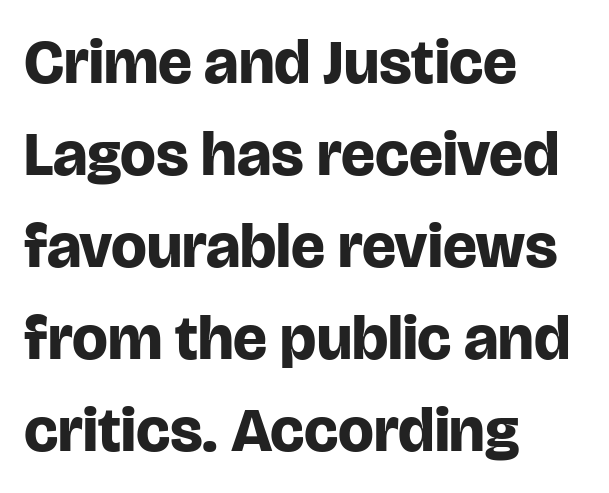
Q: Is the text bold? A: Yes.
Q: Is the text italic (slanted)? A: No, it is upright.
Q: Is the typeface a serif or a sans-serif typeface? A: Sans-serif.
Q: Is the text underlined? A: No.
Q: How is the paragraph aligned? A: Left-aligned.
Q: Is the spacing between letters normal or unusually wide? A: Normal.
Q: Is the spacing between lines tight, normal or loose? A: Normal.
Q: Width (condensed, normal, or wide)? A: Normal.
Q: Stroke contrast? A: Low.
Q: x-height? A: Large.
Q: Monospaced? A: No.
